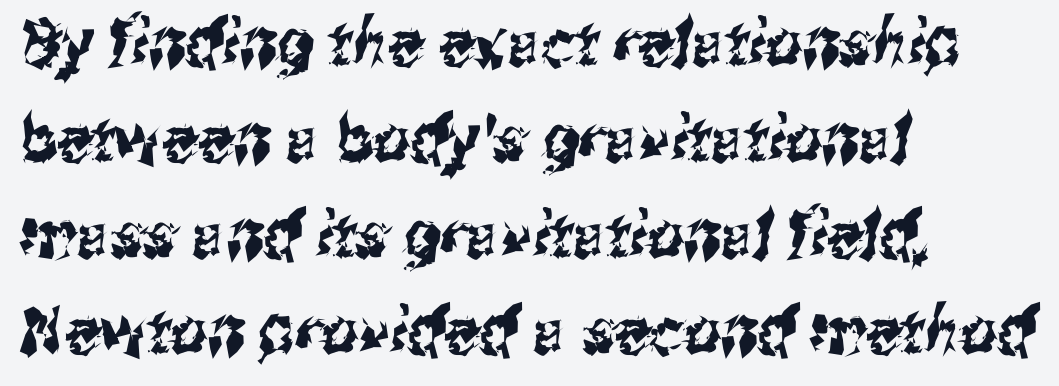
Nothing unusual about the tracking: characters are spaced as the font intends. Which margin do the lines hug? The left one — the right edge is uneven. The baseline area is clear. Does the leading feel generous? No, just average. Regarding serifs, this sample does without them.
